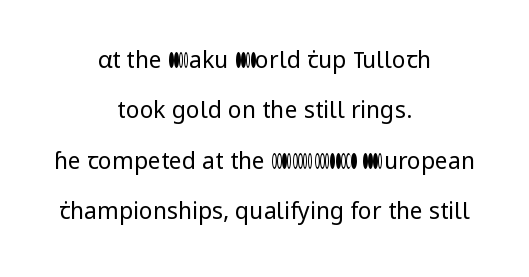
Nothing heavy about these letters — not bold at all. When letters stand straight like this, we call the style roman or upright. Vertically, the passage feels expansive, rows floating well apart. The letters sit at their default tracking, neither squeezed nor spread. A centered setting, common on invitations and titles, is used for this passage.
